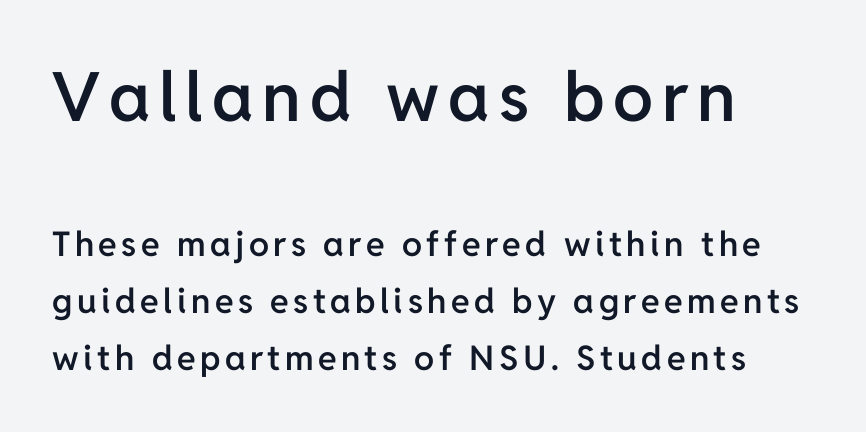
A classic flush-left, rag-right setting is used for this passage. Leading: standard. The rendering uses a semibold face; strokes are thickened but not to full bold. Check where the strokes stop: nothing finishes them off — pure sans. The baseline area is clear. Note the varied advance widths — an 'i' is clearly narrower than an 'm'.
